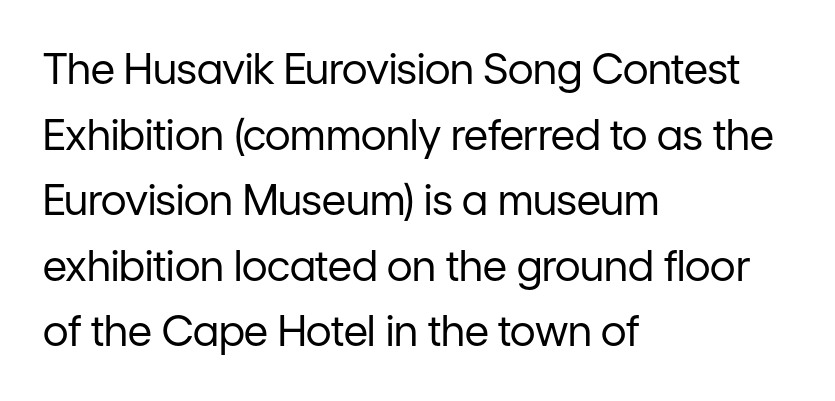
Q: Is the text bold? A: No.
Q: Is the text italic (slanted)? A: No, it is upright.
Q: Is the typeface a serif or a sans-serif typeface? A: Sans-serif.
Q: Is the text underlined? A: No.
Q: How is the paragraph aligned? A: Left-aligned.
Q: Is the spacing between letters normal or unusually wide? A: Normal.
Q: Is the spacing between lines tight, normal or loose? A: Normal.
Q: Width (condensed, normal, or wide)? A: Normal.
Q: Stroke contrast? A: Low.
Q: x-height? A: Medium.
Q: Monospaced? A: No.
